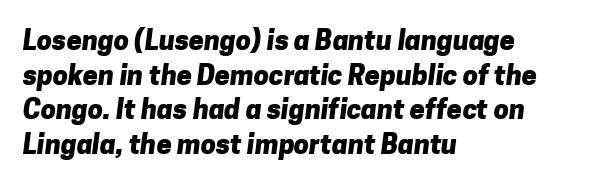
Evenly set lines give the paragraph a standard silhouette. Check under the words: just untouched page. Every letter is thick-stroked: bold, no question. Horizontal alignment here is leftward, the default for most running prose. Observe the ordinary spacing: letters are neighbours, not strangers.
